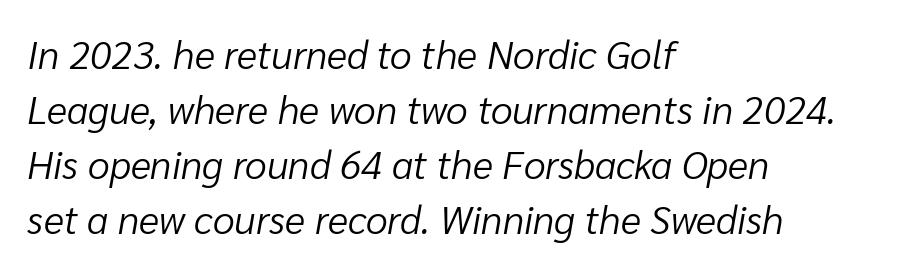
{"italic": "yes", "lean": "right", "slant_degrees": 10, "bold": "no", "weight": "light", "width": "normal", "stroke_contrast": "low", "x_height": "medium", "monospaced": "no", "underline": "no", "align": "left", "line_spacing": "normal", "line_spacing_ratio": 1.41, "letter_spacing": "normal", "letter_spacing_em": 0.0, "glyph_px": 39}
